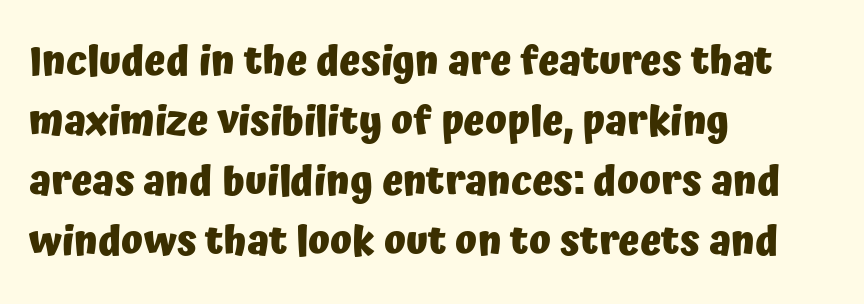
The image shows 40 px heavy sans-serif type, upright; set left-aligned, normal line spacing (1.5x), normal letter spacing, not underlined; low stroke contrast and a medium x-height.
